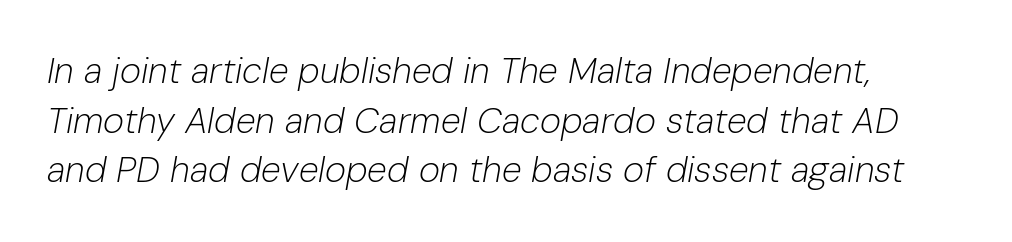
Q: Is the text bold? A: No.
Q: Is the text italic (slanted)? A: Yes, it leans right by about 10 degrees.
Q: Is the text underlined? A: No.
Q: How is the paragraph aligned? A: Left-aligned.
Q: Is the spacing between letters normal or unusually wide? A: Normal.
Q: Is the spacing between lines tight, normal or loose? A: Normal.
Q: Width (condensed, normal, or wide)? A: Normal.
Q: Stroke contrast? A: Low.
Q: x-height? A: Medium.
Q: Monospaced? A: No.
